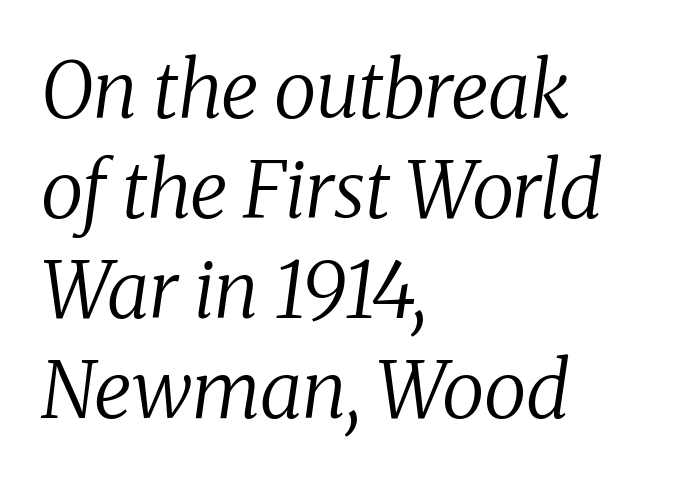
If you measured baseline to baseline, you'd find a middling distance. Left-aligned paragraph, ragged on the right. Words float on clear page, feet unadorned. Is this a fixed-width face? No — the glyphs have proportional, varying widths. A quiet, ordinary-to-light weight characterises the typeface. The glyphs in this specimen are seriffed.
